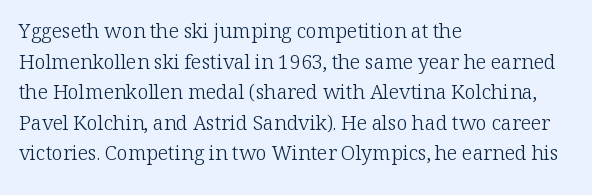
If you drew a line through each stem, it would be perfectly vertical. Students, observe: this is what conventionally led text looks like. Alignment: flush left. Decoration check: the copy has no underline.
